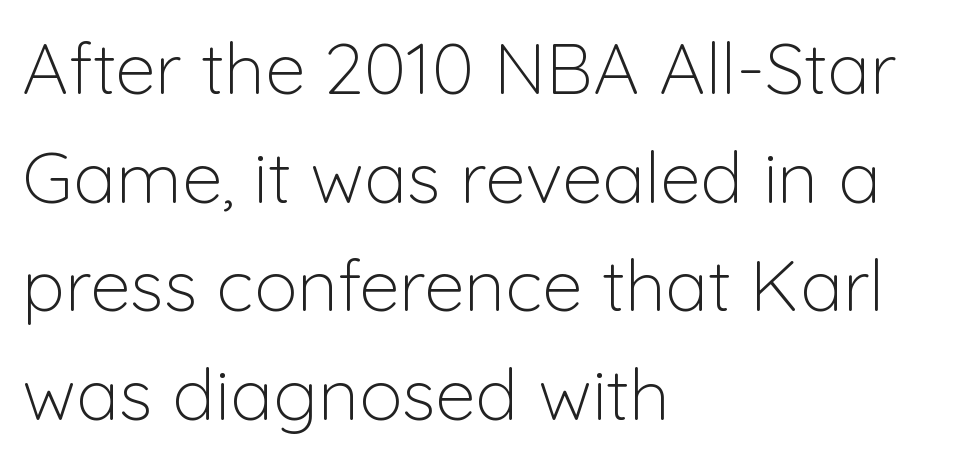
{"serif": "no", "italic": "no", "bold": "no", "weight": "light", "width": "normal", "stroke_contrast": "low", "x_height": "medium", "monospaced": "no", "underline": "no", "align": "left", "line_spacing": "normal", "line_spacing_ratio": 1.51, "letter_spacing": "normal", "letter_spacing_em": 0.0, "glyph_px": 72}
